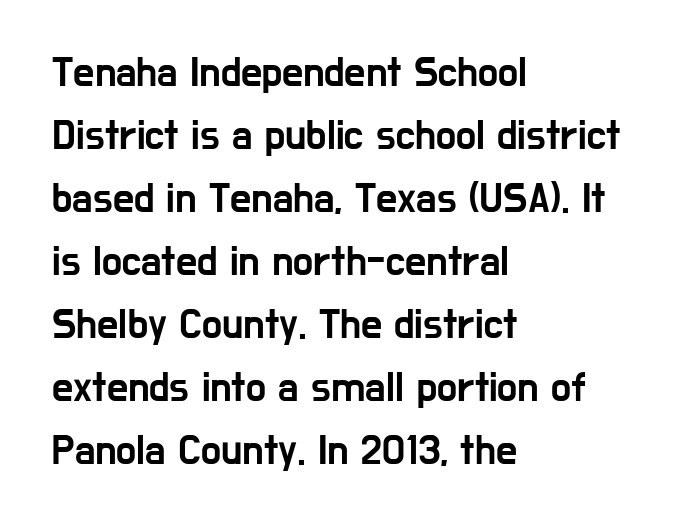
Looks like regular typesetting: each glyph gets only the width it needs. Unmarked baselines from the first word to the last. Where is the straight margin? On the left. Regarding leading, the lines here are spaced in the standard way.
